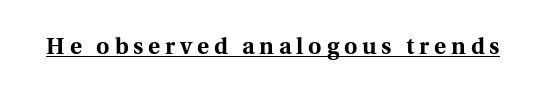
The image shows 23 px bold type, upright; set unusually wide letter spacing (+0.21 em), underlined.
